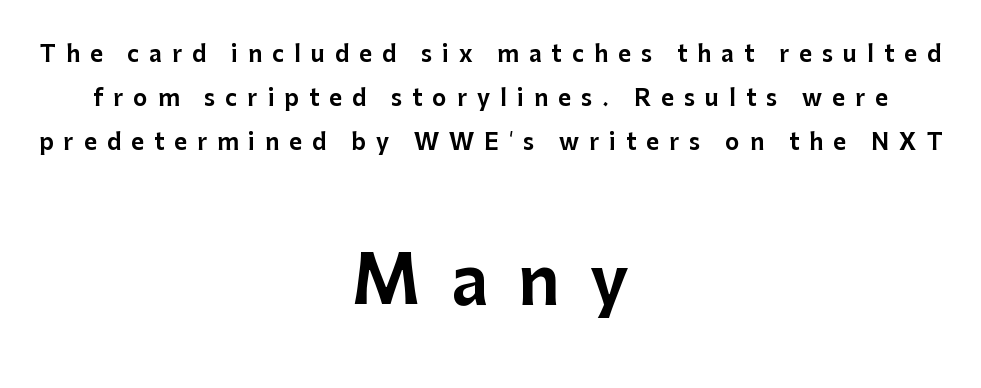
In terms of letterform style, serifs are entirely absent. Which of the two is more prominent by size? The second, at the bottom. The tracking jumps out immediately: characters are airy and widely separated. Quick note: not italic, upright. Leftover space on each line is divided equally before and after the words. The space between consecutive lines is lavish.
